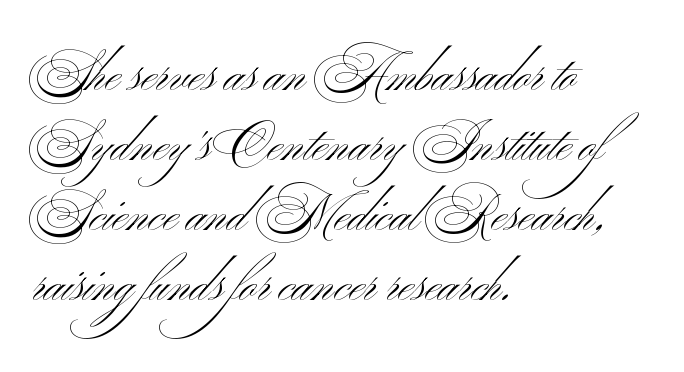
Q: Is the text bold? A: No.
Q: Is the text italic (slanted)? A: Yes.
Q: Is the typeface a serif or a sans-serif typeface? A: Sans-serif.
Q: Is the text underlined? A: No.
Q: How is the paragraph aligned? A: Left-aligned.
Q: Is the spacing between letters normal or unusually wide? A: Normal.
Q: Is the spacing between lines tight, normal or loose? A: Normal.
Q: Width (condensed, normal, or wide)? A: Wide.
Q: Stroke contrast? A: Medium.
Q: x-height? A: Small.
Q: Monospaced? A: No.
